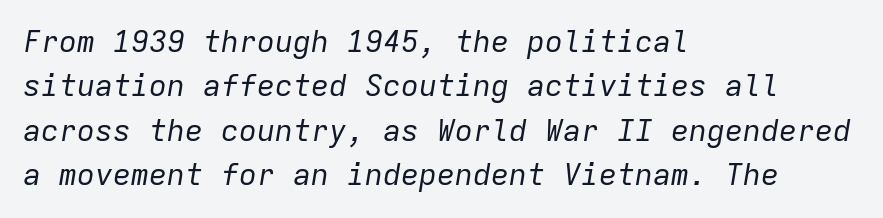
Decoration check: the copy has no underline. The rag falls on the right side of this text block. Interline gaps are of average width in this sample. The face used here is monospaced, like something from a code editor. Compared with a typical body face, this is equally light or lighter still.
